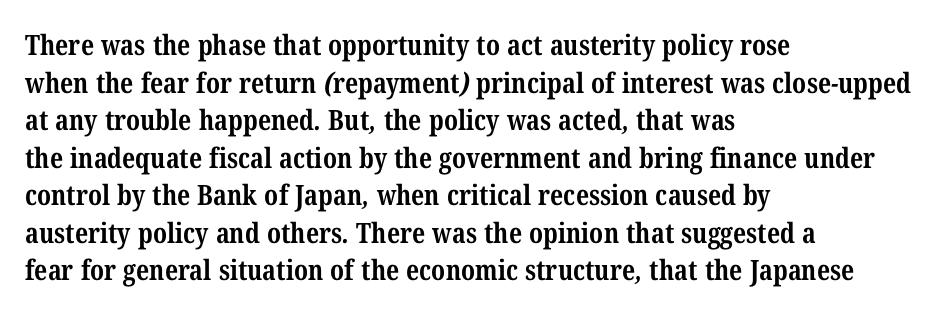
The image shows 28 px bold, condensed serif type; set left-aligned, normal line spacing (1.34x), normal letter spacing, not underlined; medium stroke contrast and a medium x-height.
